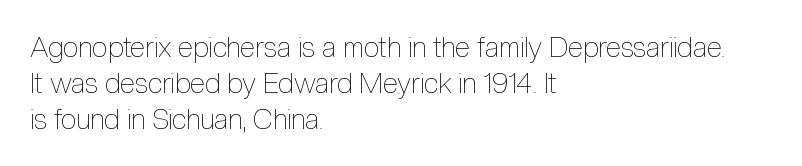
Q: Is the text bold? A: No.
Q: Is the text italic (slanted)? A: No, it is upright.
Q: Is the text underlined? A: No.
Q: How is the paragraph aligned? A: Left-aligned.
Q: Is the spacing between letters normal or unusually wide? A: Normal.
Q: Is the spacing between lines tight, normal or loose? A: Normal.
Q: Width (condensed, normal, or wide)? A: Condensed.
Q: x-height? A: Medium.
Q: Monospaced? A: No.
